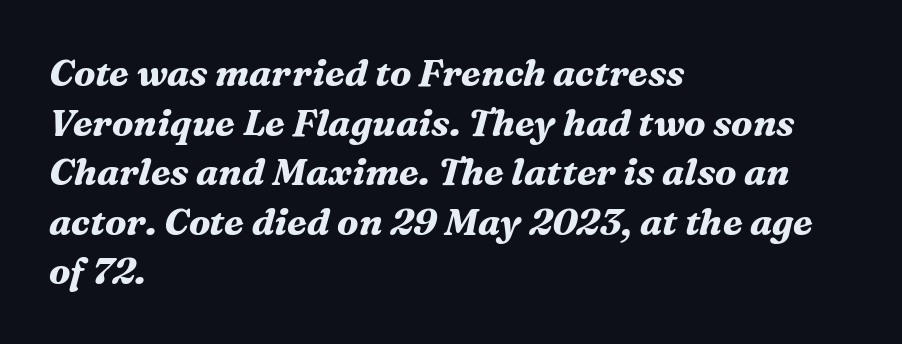
{"serif": "yes", "italic": "yes", "lean": "right", "slant_degrees": 16, "bold": "yes", "weight": "bold", "width": "normal", "stroke_contrast": "medium", "x_height": "medium", "monospaced": "no", "underline": "no", "align": "left", "line_spacing": "normal", "line_spacing_ratio": 1.34, "letter_spacing": "normal", "letter_spacing_em": 0.0, "glyph_px": 37}
